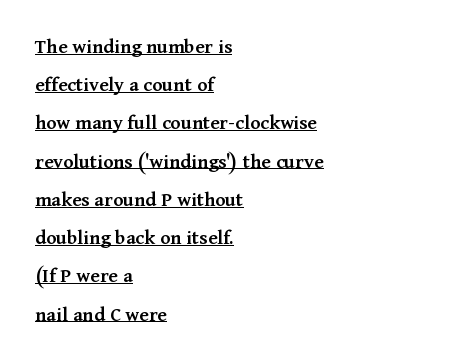
Q: Is the text bold? A: Semi-bold.
Q: Is the text italic (slanted)? A: No, it is upright.
Q: Is the text underlined? A: Yes.
Q: How is the paragraph aligned? A: Left-aligned.
Q: Is the spacing between letters normal or unusually wide? A: Normal.
